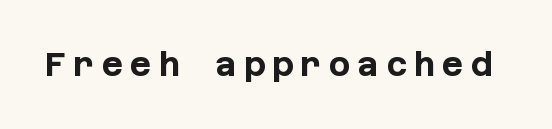
Q: Is the text bold? A: Yes.
Q: Is the text italic (slanted)? A: No, it is upright.
Q: Is the typeface a serif or a sans-serif typeface? A: Sans-serif.
Q: Is the text underlined? A: No.
Q: Is the spacing between letters normal or unusually wide? A: Unusually wide.
Q: Width (condensed, normal, or wide)? A: Normal.
Q: Stroke contrast? A: Low.
Q: x-height? A: Large.
